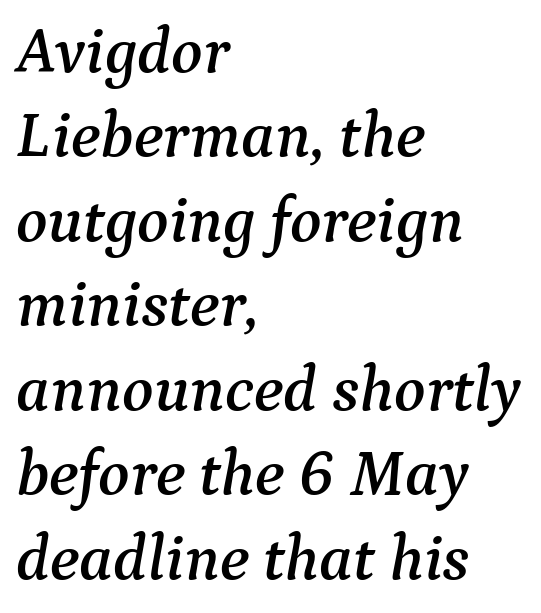
Q: Is the text italic (slanted)? A: Yes, it leans right by about 9 degrees.
Q: Is the typeface a serif or a sans-serif typeface? A: Serif.
Q: Is the text underlined? A: No.
Q: How is the paragraph aligned? A: Left-aligned.
Q: Is the spacing between letters normal or unusually wide? A: Normal.
Q: Is the spacing between lines tight, normal or loose? A: Normal.
Q: Width (condensed, normal, or wide)? A: Normal.
Q: Stroke contrast? A: Medium.
Q: x-height? A: Medium.
Q: Monospaced? A: No.
